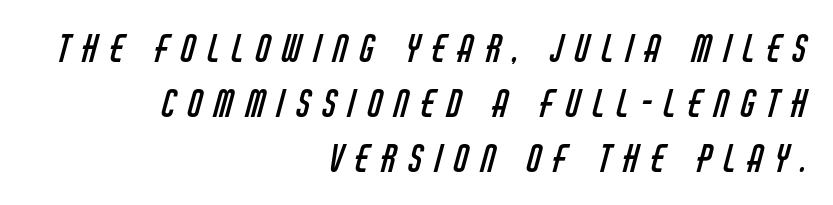
The image shows 37 px regular-weight, condensed sans-serif type; set right-aligned, normal line spacing (1.48x), unusually wide letter spacing (+0.33 em), not underlined; low stroke contrast and a large x-height.
